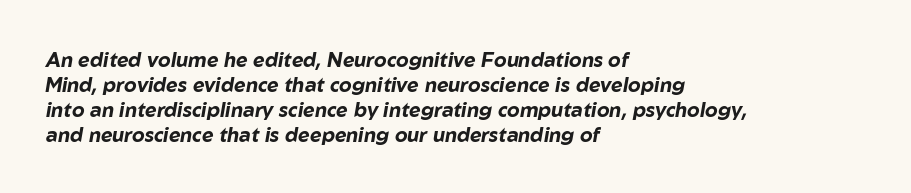
{"italic": "yes", "lean": "right", "slant_degrees": 10, "bold": "yes", "underline": "no", "align": "left", "line_spacing": "normal", "line_spacing_ratio": 1.25, "letter_spacing": "normal", "letter_spacing_em": 0.0, "glyph_px": 20}
